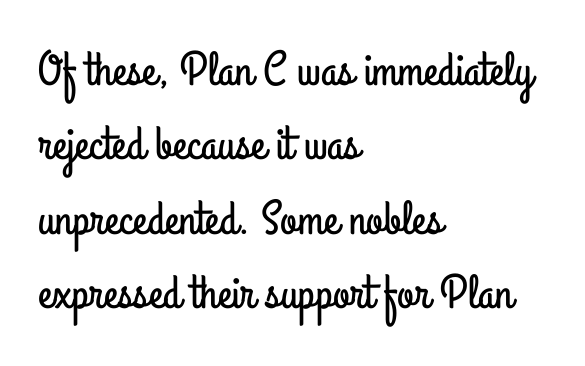
{"serif": "no", "italic": "no", "width": "condensed", "stroke_contrast": "low", "x_height": "small", "monospaced": "no", "underline": "no", "align": "left", "line_spacing": "normal", "line_spacing_ratio": 1.55, "letter_spacing": "normal", "letter_spacing_em": 0.0, "glyph_px": 48}
